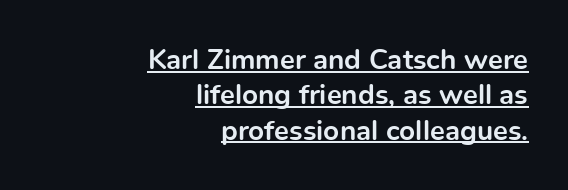
This sample uses an upright cut, with every glyph sitting square on the baseline. The letters advance in unequal steps, a hallmark of proportional type. Tracking value appears to be zero — textbook default spacing. Serif or sans? Sans — the stroke terminals are bare. Plenty of ink on the page — the face is bold. This block has exactly the height ordinary leading produces.
